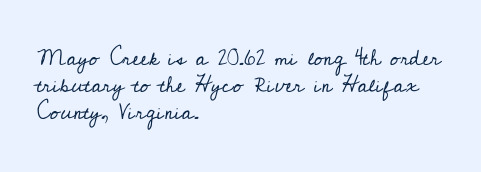
The image shows 22 px text type; set left-aligned, line spacing 1.23x, normal letter spacing, not underlined.
